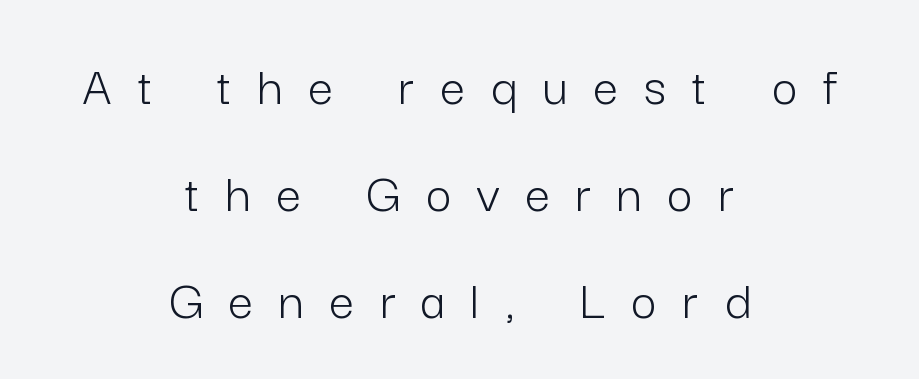
The image shows 56 px light sans-serif type, upright; set centered, loose line spacing (1.91x), unusually wide letter spacing (+0.46 em), not underlined; low stroke contrast and a medium x-height.
